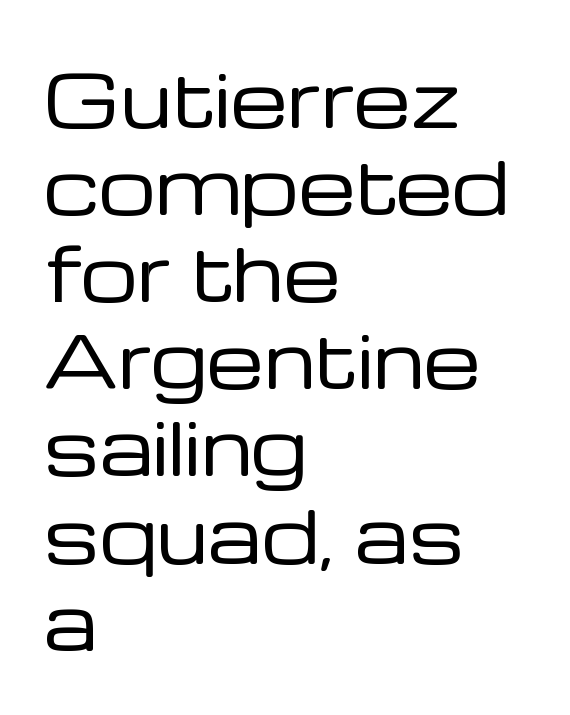
Q: Is the text bold? A: No.
Q: Is the text italic (slanted)? A: No, it is upright.
Q: Is the typeface a serif or a sans-serif typeface? A: Sans-serif.
Q: Is the text underlined? A: No.
Q: How is the paragraph aligned? A: Left-aligned.
Q: Is the spacing between letters normal or unusually wide? A: Normal.
Q: Width (condensed, normal, or wide)? A: Normal.
Q: Stroke contrast? A: Low.
Q: x-height? A: Medium.
Q: Monospaced? A: No.
